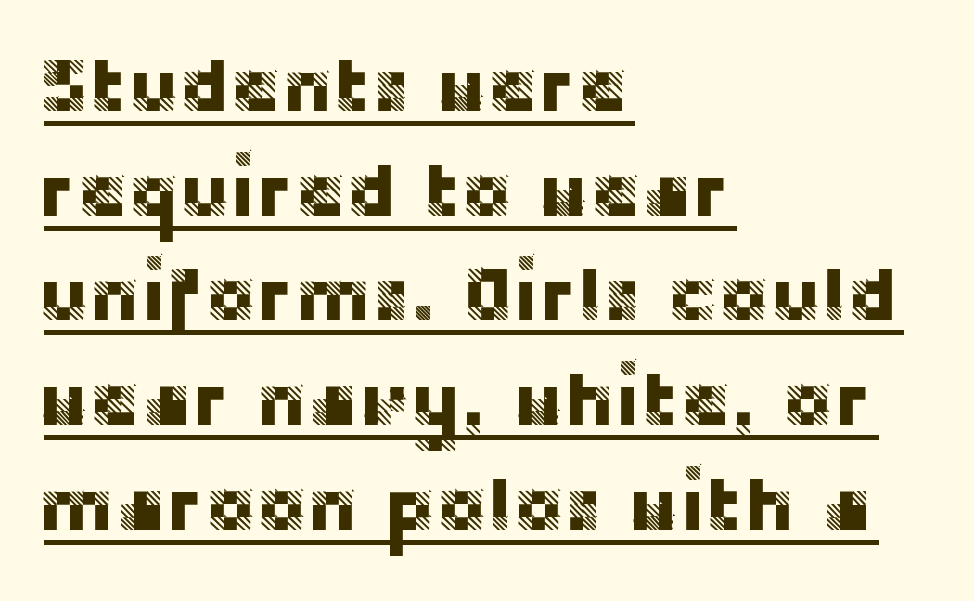
Q: Is the text italic (slanted)? A: No, it is upright.
Q: Is the typeface a serif or a sans-serif typeface? A: Sans-serif.
Q: Is the text underlined? A: Yes.
Q: How is the paragraph aligned? A: Left-aligned.
Q: Is the spacing between letters normal or unusually wide? A: Normal.
Q: Is the spacing between lines tight, normal or loose? A: Normal.
Q: Width (condensed, normal, or wide)? A: Normal.
Q: Stroke contrast? A: Low.
Q: x-height? A: Large.
Q: Monospaced? A: No.
